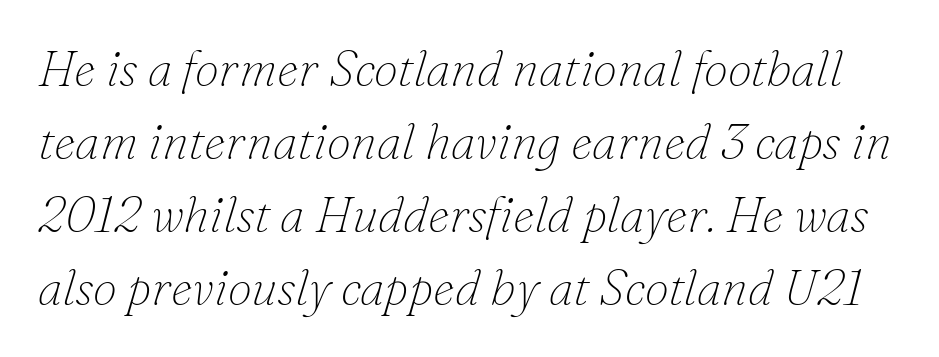
Quick note: italic. Each letter keeps its own natural width here, so spacing adapts to shape. Typographically, this falls in the serif category. Letters have the restrained weight of plain body copy at most.
